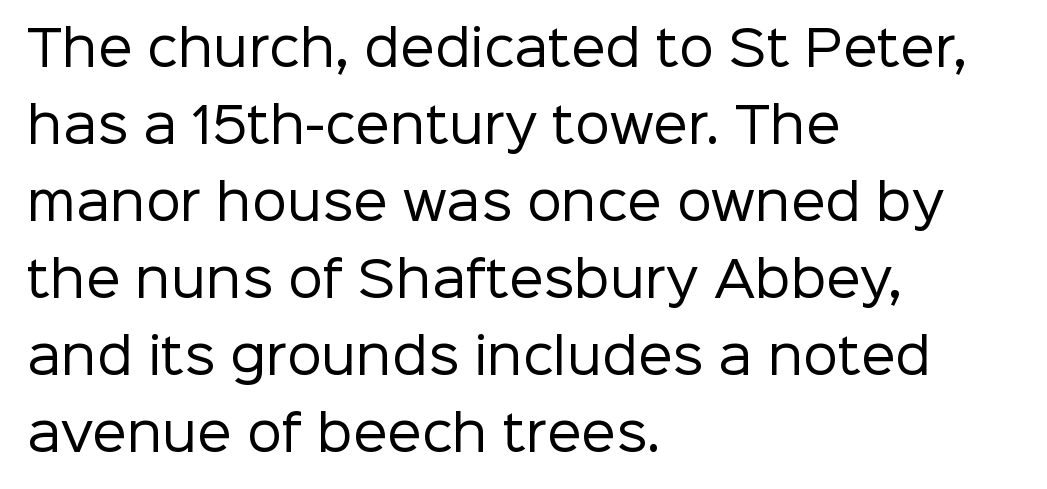
Q: Is the text bold? A: No.
Q: Is the text italic (slanted)? A: No, it is upright.
Q: Is the typeface a serif or a sans-serif typeface? A: Sans-serif.
Q: Is the text underlined? A: No.
Q: How is the paragraph aligned? A: Left-aligned.
Q: Is the spacing between letters normal or unusually wide? A: Normal.
Q: Is the spacing between lines tight, normal or loose? A: Normal.
Q: Width (condensed, normal, or wide)? A: Normal.
Q: Stroke contrast? A: Low.
Q: x-height? A: Medium.
Q: Monospaced? A: No.
